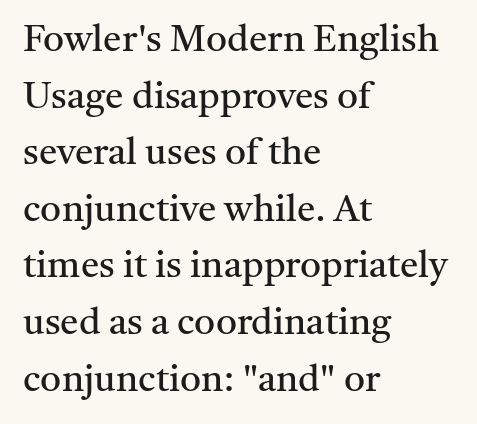
In CSS terms this would be text-align: left. Quick note: underline off. Here the glyphs are tracked normally, forming tight word shapes. A serif font was chosen for this passage.
